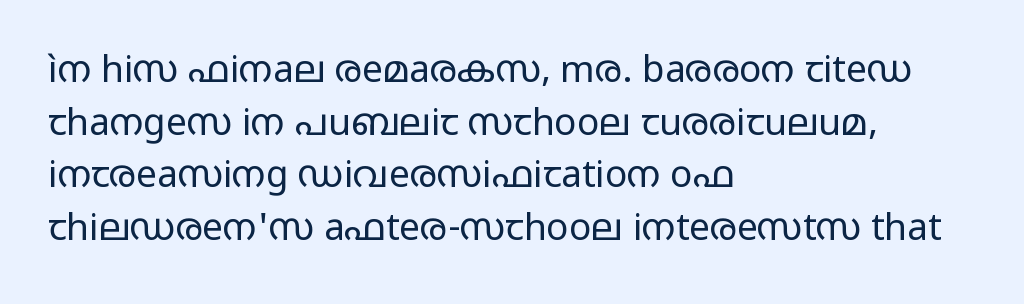
Q: Is the text bold? A: No.
Q: Is the text italic (slanted)? A: No, it is upright.
Q: Is the typeface a serif or a sans-serif typeface? A: Sans-serif.
Q: Is the text underlined? A: No.
Q: How is the paragraph aligned? A: Left-aligned.
Q: Is the spacing between letters normal or unusually wide? A: Normal.
Q: Is the spacing between lines tight, normal or loose? A: Normal.
Q: Width (condensed, normal, or wide)? A: Wide.
Q: Stroke contrast? A: Low.
Q: x-height? A: Medium.
Q: Monospaced? A: No.
